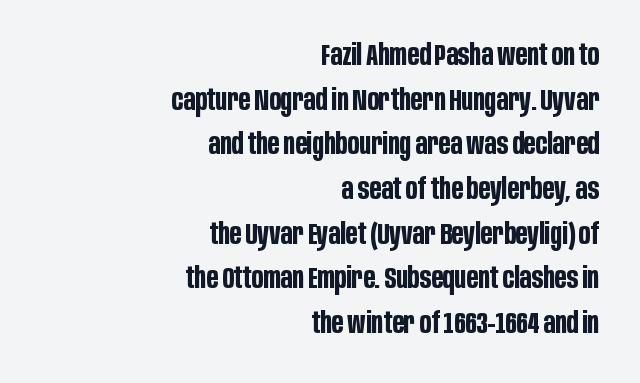
{"serif": "no", "italic": "no", "bold": "yes", "weight": "bold", "width": "condensed", "stroke_contrast": "low", "x_height": "large", "monospaced": "no", "underline": "no", "align": "right", "line_spacing": "normal", "line_spacing_ratio": 1.49, "letter_spacing": "normal", "letter_spacing_em": 0.0, "glyph_px": 30}
